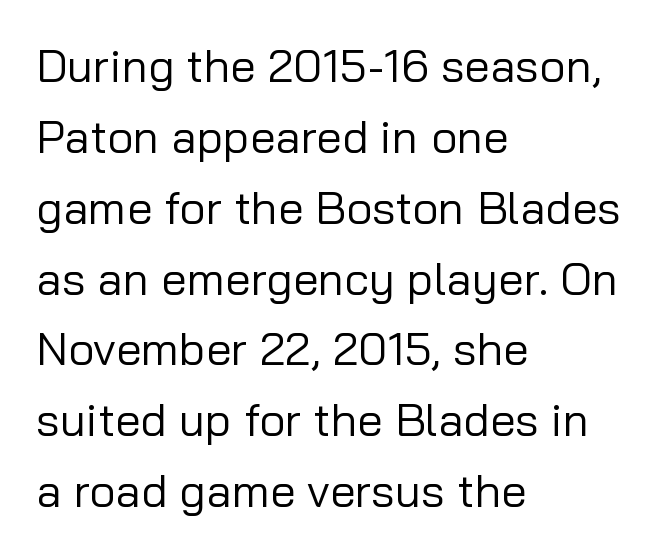
The image shows 46 px regular-weight sans-serif type, upright; set left-aligned, normal line spacing (1.54x), normal letter spacing, not underlined; low stroke contrast and a medium x-height.
